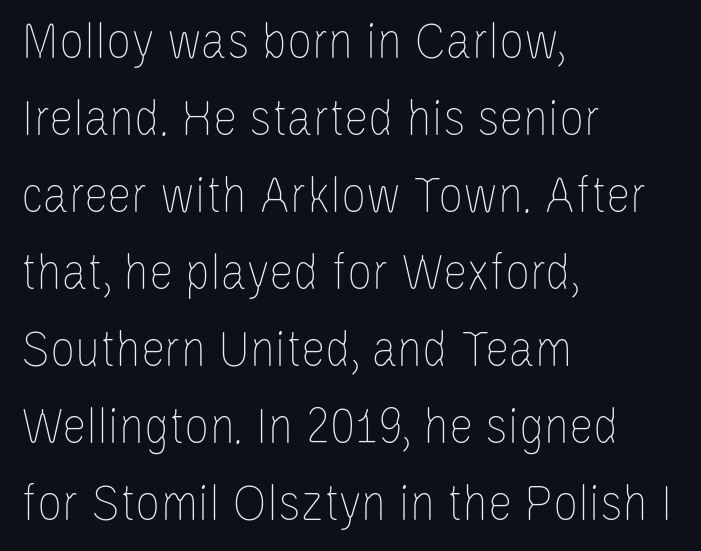
The image shows 55 px thin, condensed type, upright; set left-aligned, normal line spacing (1.4x), normal letter spacing, not underlined; low stroke contrast and a large x-height.
